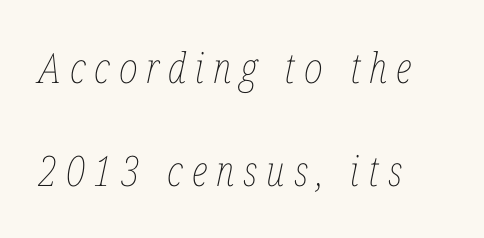
The image shows 42 px thin, condensed type, italic (leaning right); set left-aligned, loose line spacing (2.46x), unusually wide letter spacing (+0.21 em), not underlined; low stroke contrast and a medium x-height.
